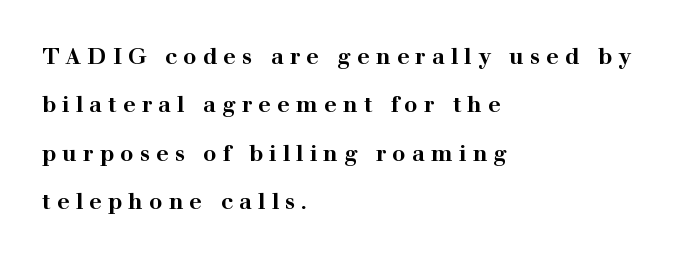
{"italic": "no", "bold": "yes", "underline": "no", "align": "left", "line_spacing": "loose", "line_spacing_ratio": 2.2, "letter_spacing": "wide", "letter_spacing_em": 0.28, "glyph_px": 22}
